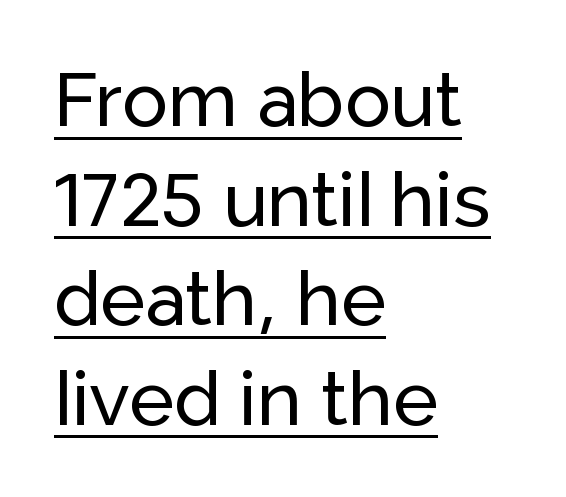
Q: Is the text italic (slanted)? A: No, it is upright.
Q: Is the typeface a serif or a sans-serif typeface? A: Sans-serif.
Q: Is the text underlined? A: Yes.
Q: How is the paragraph aligned? A: Left-aligned.
Q: Is the spacing between letters normal or unusually wide? A: Normal.
Q: Is the spacing between lines tight, normal or loose? A: Normal.
Q: Width (condensed, normal, or wide)? A: Normal.
Q: Stroke contrast? A: Low.
Q: x-height? A: Medium.
Q: Monospaced? A: No.
